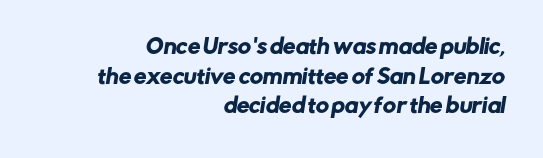
{"underline": "no", "align": "right", "line_spacing": "normal", "line_spacing_ratio": 1.48, "letter_spacing": "normal", "letter_spacing_em": 0.0, "glyph_px": 20}
